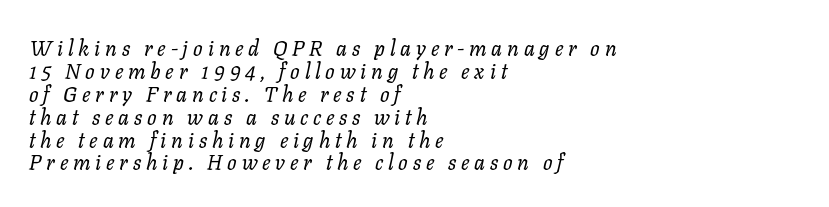
{"italic": "yes", "lean": "right", "slant_degrees": 11, "bold": "no", "underline": "no", "align": "left", "line_spacing": "tight", "line_spacing_ratio": 1.09, "letter_spacing": "wide", "letter_spacing_em": 0.23, "glyph_px": 21}
